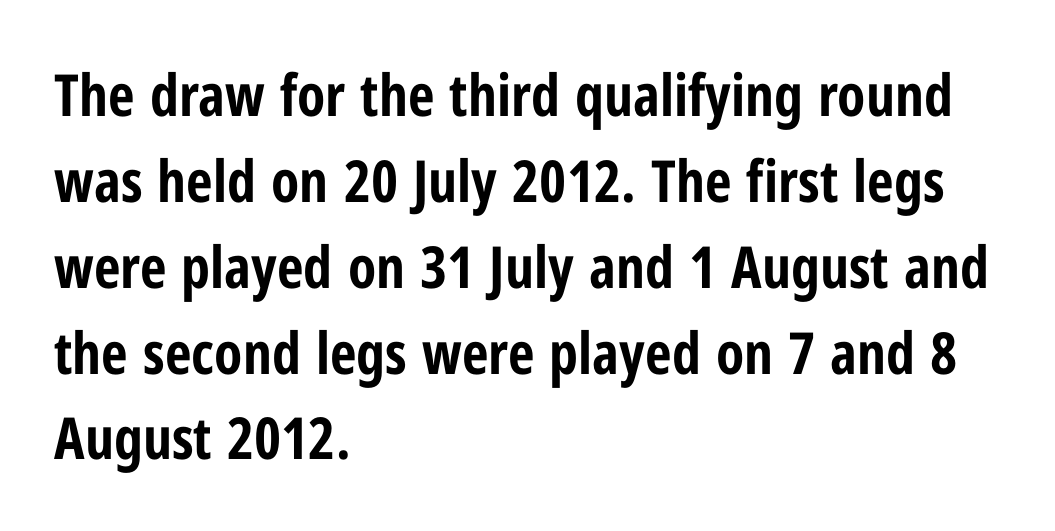
The image shows 58 px bold, condensed sans-serif type, upright; set left-aligned, normal line spacing (1.48x), normal letter spacing, not underlined; low stroke contrast and a medium x-height.
